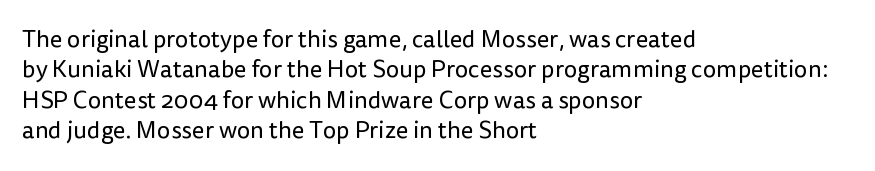
{"italic": "no", "bold": "no", "underline": "no", "align": "left", "line_spacing": "normal", "line_spacing_ratio": 1.27, "letter_spacing": "normal", "letter_spacing_em": 0.0, "glyph_px": 24}
